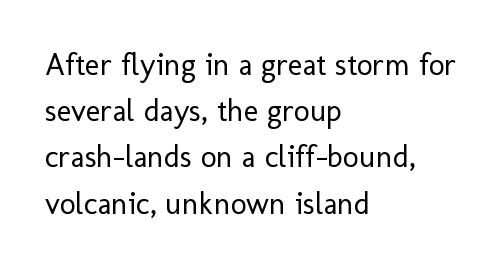
If you drew a line through each stem, it would be perfectly vertical. Check under the words: just untouched page. You could not count columns in this text — the font is proportionally spaced. Baseline-to-baseline distance is the conventional proportion of letter height. The line texture is even and compact thanks to regular tracking.
